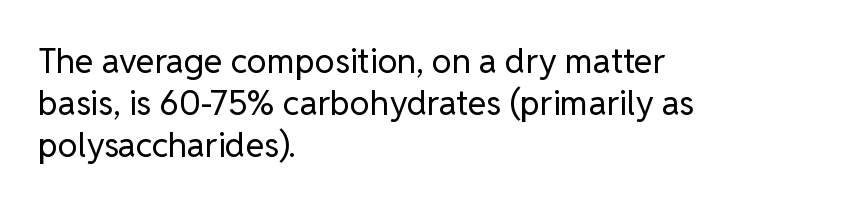
{"serif": "no", "italic": "no", "bold": "no", "weight": "regular", "width": "normal", "stroke_contrast": "low", "x_height": "medium", "monospaced": "no", "underline": "no", "align": "left", "line_spacing_ratio": 1.23, "letter_spacing": "normal", "letter_spacing_em": 0.0, "glyph_px": 34}
